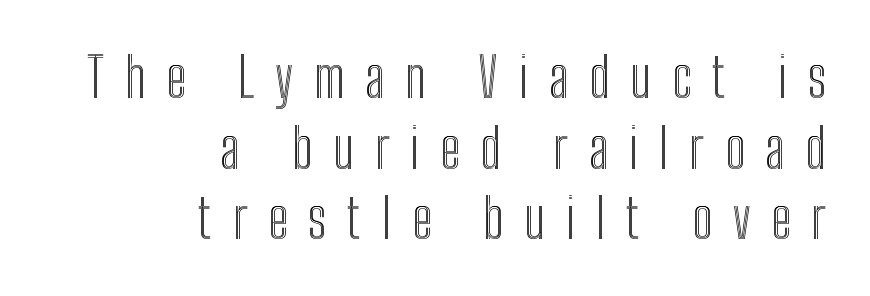
Q: Is the text italic (slanted)? A: No, it is upright.
Q: Is the text underlined? A: No.
Q: How is the paragraph aligned? A: Right-aligned.
Q: Is the spacing between letters normal or unusually wide? A: Unusually wide.
Q: Is the spacing between lines tight, normal or loose? A: Normal.
Q: Width (condensed, normal, or wide)? A: Condensed.
Q: x-height? A: Medium.
Q: Monospaced? A: No.
